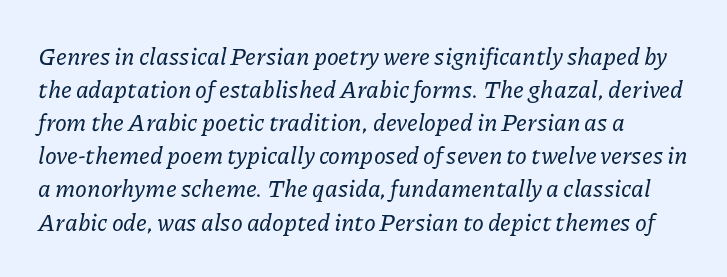
The image shows 24 px text type, italic (leaning right); set normal line spacing (1.38x), normal letter spacing, not underlined.
